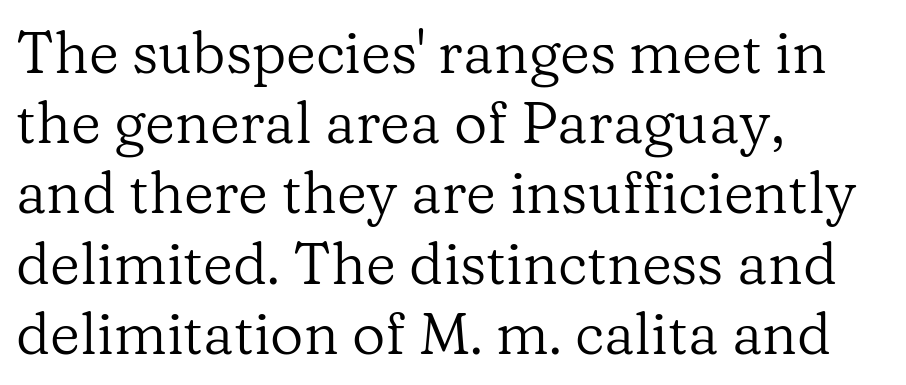
{"serif": "yes", "italic": "no", "bold": "no", "weight": "regular", "width": "normal", "stroke_contrast": "low", "x_height": "medium", "monospaced": "no", "underline": "no", "align": "left", "line_spacing_ratio": 1.21, "letter_spacing": "normal", "letter_spacing_em": 0.0, "glyph_px": 58}
